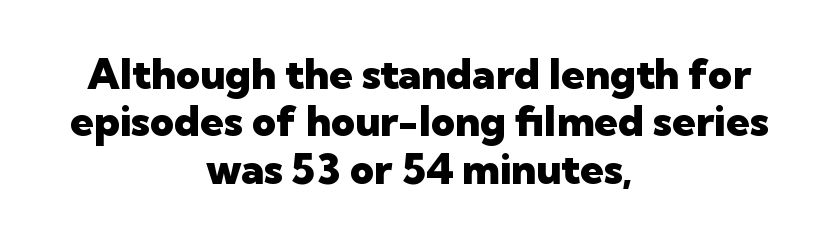
Q: Is the text bold? A: Yes.
Q: Is the text italic (slanted)? A: No, it is upright.
Q: Is the typeface a serif or a sans-serif typeface? A: Sans-serif.
Q: Is the text underlined? A: No.
Q: How is the paragraph aligned? A: Centered.
Q: Is the spacing between letters normal or unusually wide? A: Normal.
Q: Is the spacing between lines tight, normal or loose? A: Tight.
Q: Width (condensed, normal, or wide)? A: Normal.
Q: Stroke contrast? A: Low.
Q: x-height? A: Medium.
Q: Monospaced? A: No.
